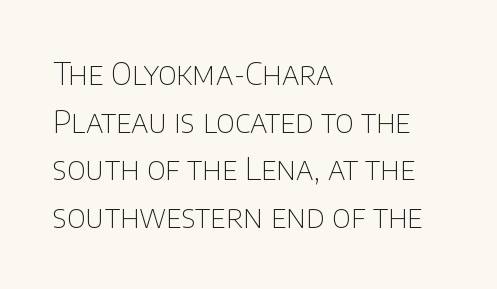
Stroke mass is kept to a normal reading level or below. Note the varied advance widths — an 'i' is clearly narrower than an 'm'. There is no visible air inserted between adjacent glyphs. Students, observe: this is what conventionally led text looks like. Regarding serifs, this sample does without them.
